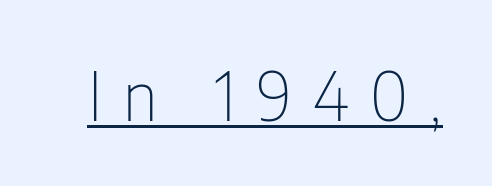
Q: Is the text bold? A: No.
Q: Is the text italic (slanted)? A: No, it is upright.
Q: Is the typeface a serif or a sans-serif typeface? A: Sans-serif.
Q: Is the text underlined? A: Yes.
Q: Is the spacing between letters normal or unusually wide? A: Unusually wide.
Q: Width (condensed, normal, or wide)? A: Condensed.
Q: Stroke contrast? A: Low.
Q: x-height? A: Medium.
Q: Monospaced? A: No.
